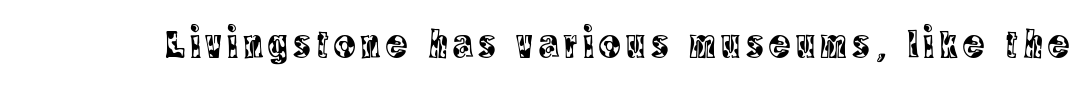
The image shows 40 px condensed serif type, upright; set not underlined; a large x-height.
